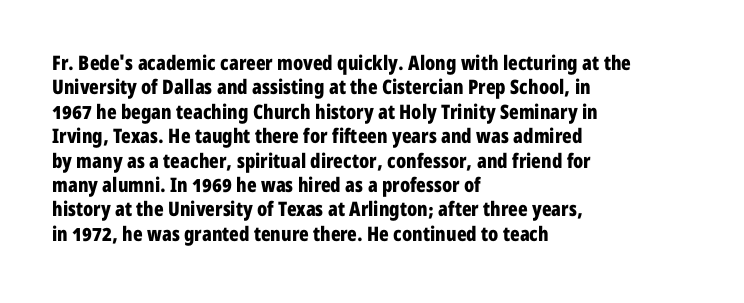
The image shows 20 px bold type, upright; set left-aligned, line spacing 1.22x, normal letter spacing, not underlined.
